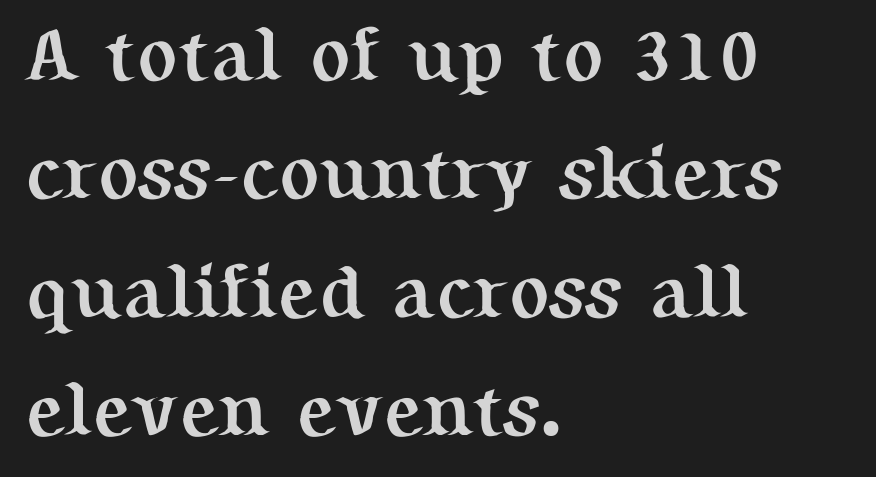
The image shows 75 px semibold serif type, upright; set left-aligned, normal line spacing (1.58x), normal letter spacing, not underlined; medium stroke contrast and a medium x-height.
